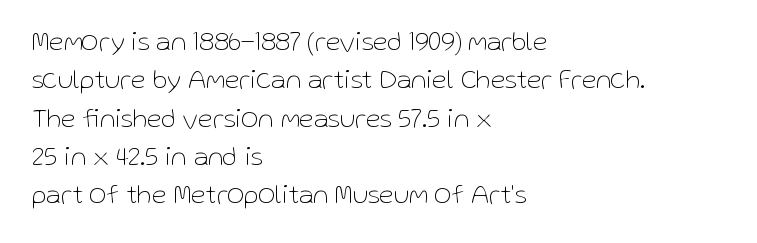
Every row of glyphs begins at an identical x-position on the left. A roman cut, with each character standing at attention. Does the leading feel generous? No, just average. The tracking reads as untouched default to a designer's eye.
